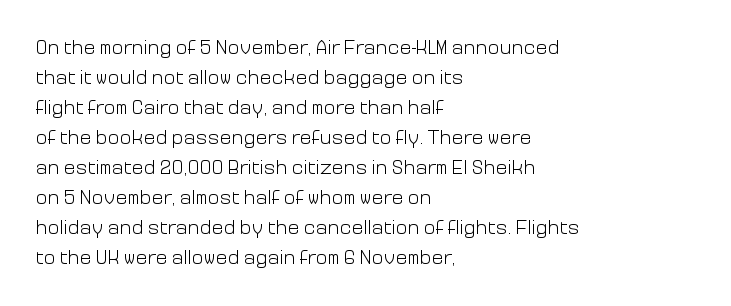
{"italic": "no", "bold": "no", "underline": "no", "align": "left", "line_spacing": "normal", "line_spacing_ratio": 1.5, "letter_spacing": "normal", "letter_spacing_em": 0.0, "glyph_px": 20}
